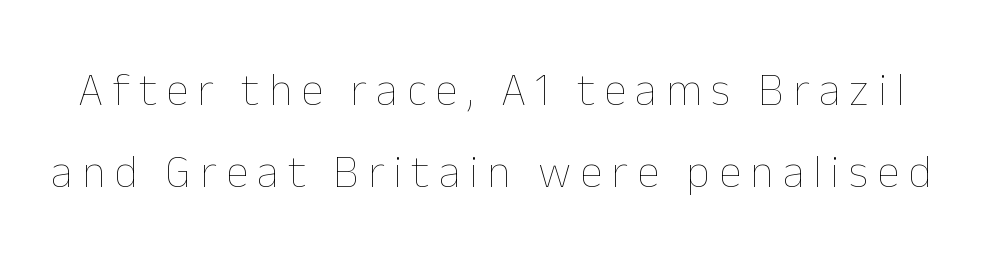
{"italic": "no", "bold": "no", "weight": "thin", "width": "normal", "stroke_contrast": "low", "x_height": "medium", "monospaced": "no", "underline": "no", "line_spacing_ratio": 1.79, "letter_spacing": "wide", "letter_spacing_em": 0.2, "glyph_px": 46}
